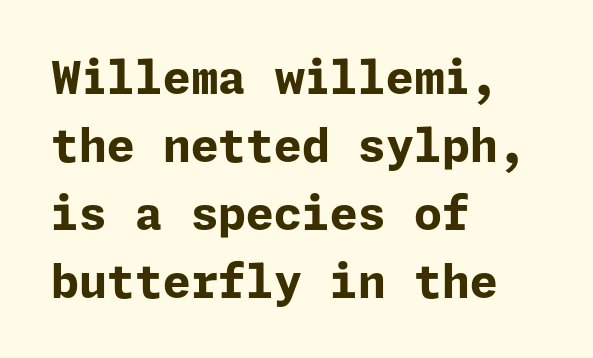
The image shows 45 px bold sans-serif type, upright; set left-aligned, normal line spacing (1.51x), normal letter spacing, not underlined; low stroke contrast and a medium x-height.
